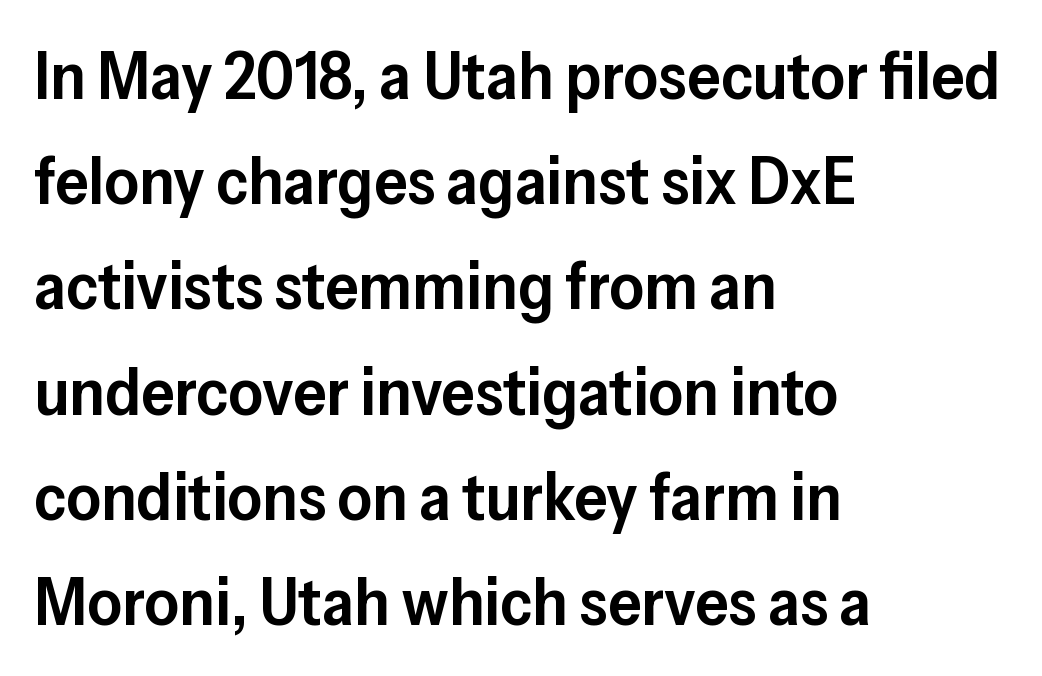
{"serif": "no", "italic": "no", "bold": "semi", "weight": "semibold", "width": "normal", "stroke_contrast": "low", "x_height": "medium", "monospaced": "no", "underline": "no", "align": "left", "line_spacing": "normal", "line_spacing_ratio": 1.57, "letter_spacing": "normal", "letter_spacing_em": 0.0, "glyph_px": 67}
